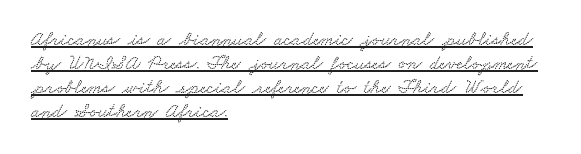
Q: Is the text underlined? A: Yes.
Q: How is the paragraph aligned? A: Left-aligned.
Q: Is the spacing between letters normal or unusually wide? A: Normal.
